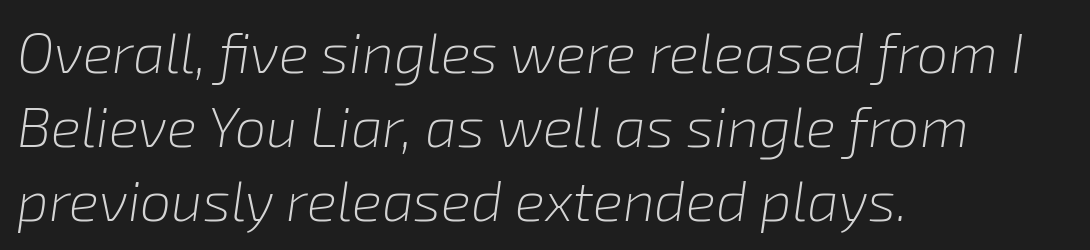
The image shows 56 px light type, italic (leaning right); set left-aligned, normal line spacing (1.32x), normal letter spacing, not underlined; low stroke contrast and a medium x-height.
